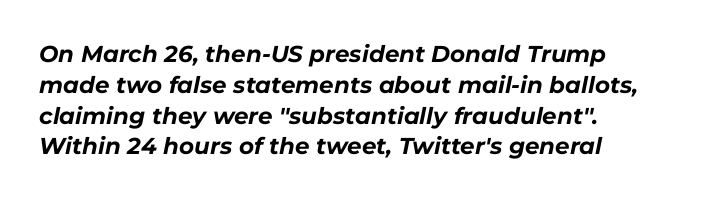
Honestly, the letter spacing is just normal — you wouldn't notice it. This sample keeps an unexceptional amount of space between lines. The space beneath each line is pristine and unruled. In CSS terms this would be text-align: left. Bold? Absolutely — the strokes are thick and heavy.
